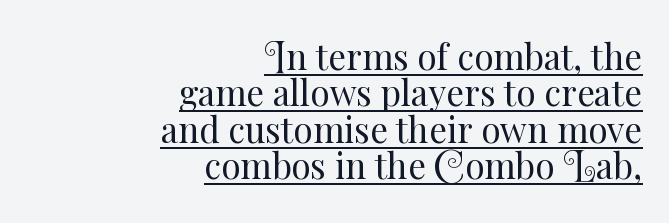
The font's upright variant was chosen for this text. Is this a fixed-width face? No — the glyphs have proportional, varying widths. The typesetter chose a ragged-left arrangement here. The letters sit at their default tracking, neither squeezed nor spread. The vertical gap from one line to the next is small. Unbolded letterforms with no extra heft.
